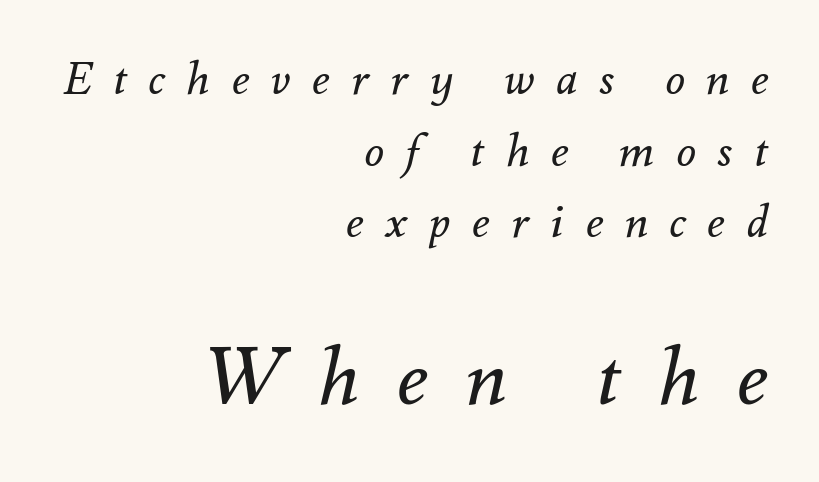
{"italic": "yes", "lean": "right", "slant_degrees": 12, "bold": "no", "weight": "regular", "width": "normal", "stroke_contrast": "medium", "x_height": "small", "monospaced": "no", "underline": "no", "align": "right", "line_spacing": "normal", "line_spacing_ratio": 1.59, "letter_spacing": "wide", "letter_spacing_em": 0.48, "larger_block": "second", "size_ratio": 1.76, "glyph_px": 79}
